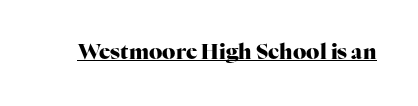
{"italic": "no", "bold": "yes", "underline": "yes", "letter_spacing": "normal", "letter_spacing_em": 0.0, "glyph_px": 21}
